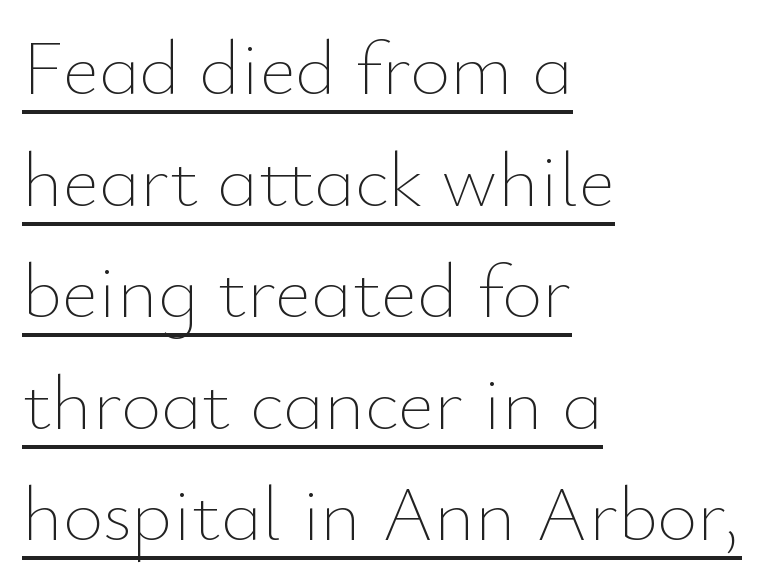
The image shows 78 px thin type, upright; set left-aligned, normal line spacing (1.43x), normal letter spacing, underlined; low stroke contrast and a small x-height.
